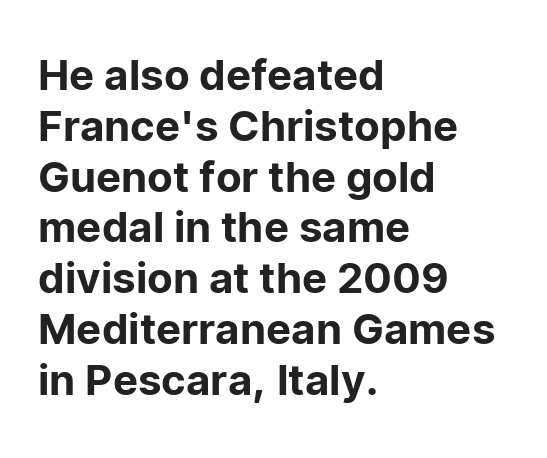
Q: Is the text italic (slanted)? A: No, it is upright.
Q: Is the typeface a serif or a sans-serif typeface? A: Sans-serif.
Q: Is the text underlined? A: No.
Q: How is the paragraph aligned? A: Left-aligned.
Q: Is the spacing between letters normal or unusually wide? A: Normal.
Q: Width (condensed, normal, or wide)? A: Normal.
Q: Stroke contrast? A: Low.
Q: x-height? A: Medium.
Q: Monospaced? A: No.
